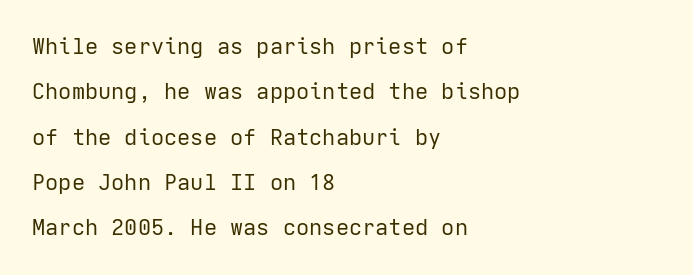
Q: Is the text bold? A: No.
Q: Is the text italic (slanted)? A: No, it is upright.
Q: Is the text underlined? A: No.
Q: How is the paragraph aligned? A: Left-aligned.
Q: Is the spacing between letters normal or unusually wide? A: Normal.
Q: Is the spacing between lines tight, normal or loose? A: Loose.
